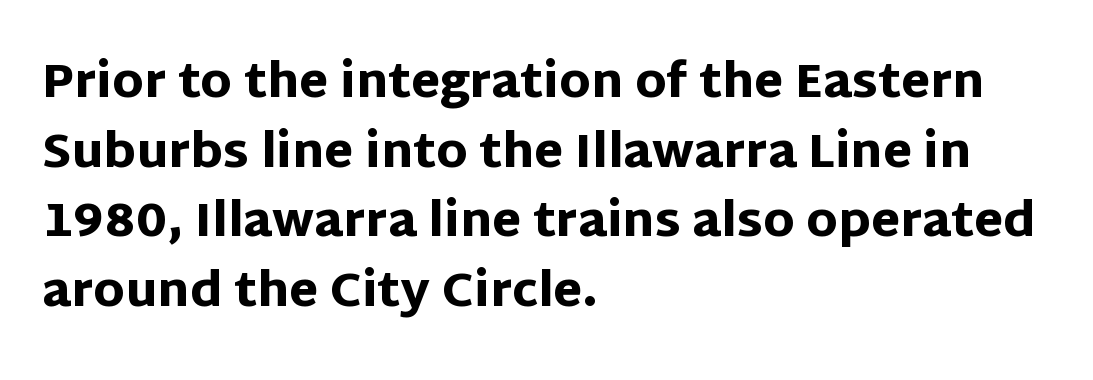
The image shows 47 px heavy sans-serif type, upright; set left-aligned, normal line spacing (1.48x), normal letter spacing, not underlined; low stroke contrast and a large x-height.
